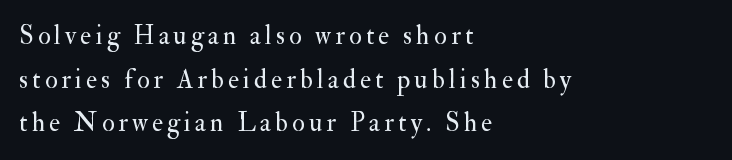
Q: Is the text bold? A: No.
Q: Is the text italic (slanted)? A: No, it is upright.
Q: Is the text underlined? A: No.
Q: How is the paragraph aligned? A: Left-aligned.
Q: Is the spacing between lines tight, normal or loose? A: Normal.
